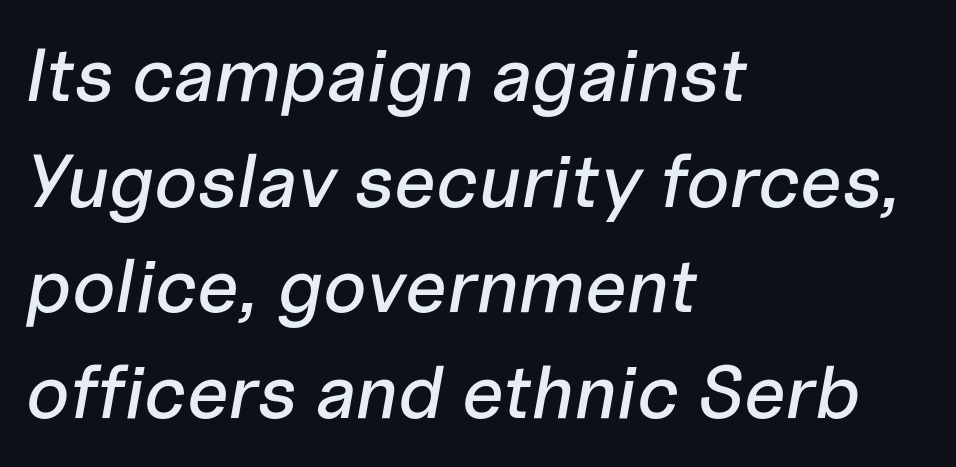
{"italic": "yes", "lean": "right", "slant_degrees": 10, "width": "normal", "stroke_contrast": "low", "x_height": "medium", "monospaced": "no", "underline": "no", "align": "left", "line_spacing": "normal", "line_spacing_ratio": 1.41, "letter_spacing": "normal", "letter_spacing_em": 0.0, "glyph_px": 75}
